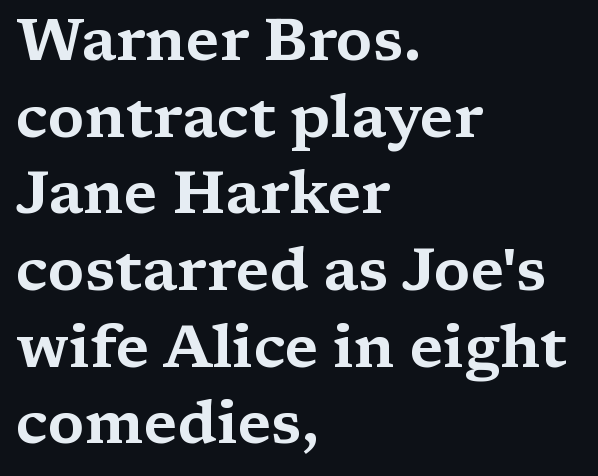
{"serif": "yes", "italic": "no", "width": "wide", "stroke_contrast": "medium", "x_height": "medium", "monospaced": "no", "underline": "no", "align": "left", "line_spacing": "normal", "line_spacing_ratio": 1.3, "letter_spacing": "normal", "letter_spacing_em": 0.0, "glyph_px": 59}
